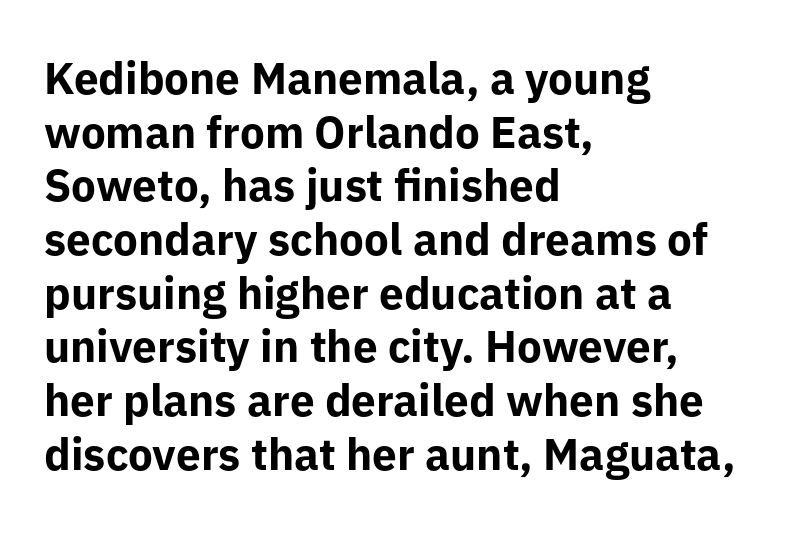
{"serif": "no", "italic": "no", "bold": "yes", "weight": "bold", "width": "normal", "stroke_contrast": "low", "x_height": "medium", "monospaced": "no", "underline": "no", "align": "left", "line_spacing_ratio": 1.22, "letter_spacing": "normal", "letter_spacing_em": 0.0, "glyph_px": 44}
